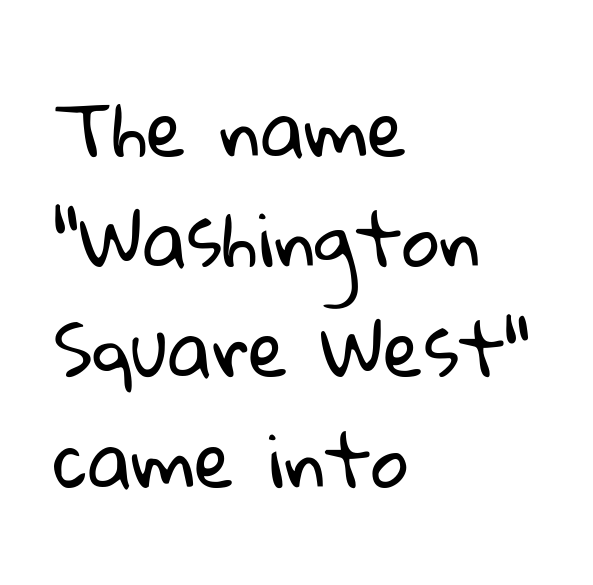
The image shows 73 px regular-weight sans-serif type; set left-aligned, normal line spacing (1.51x), normal letter spacing, not underlined; low stroke contrast and a medium x-height.
